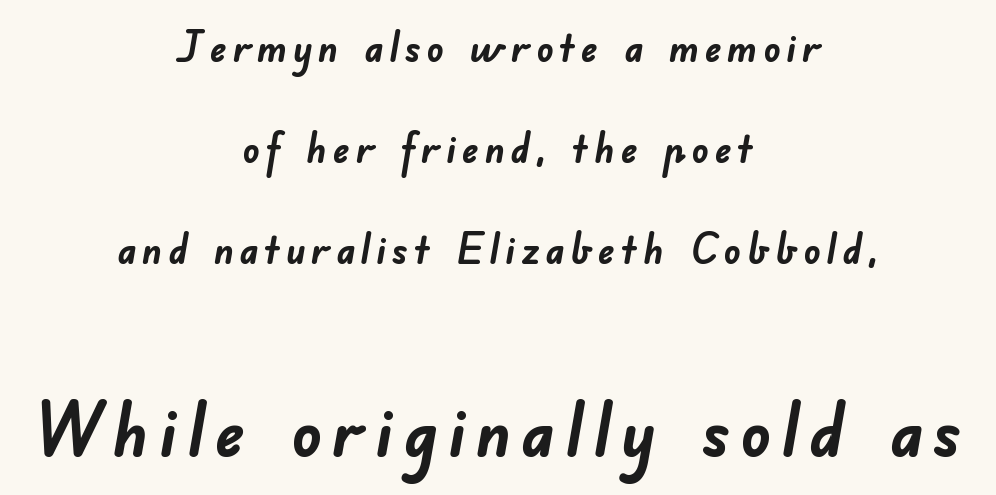
The image shows 74 px semibold sans-serif type; set centered, loose line spacing (2.4x), not underlined; the second (bottom) block is 1.76x larger; low stroke contrast and a small x-height.
